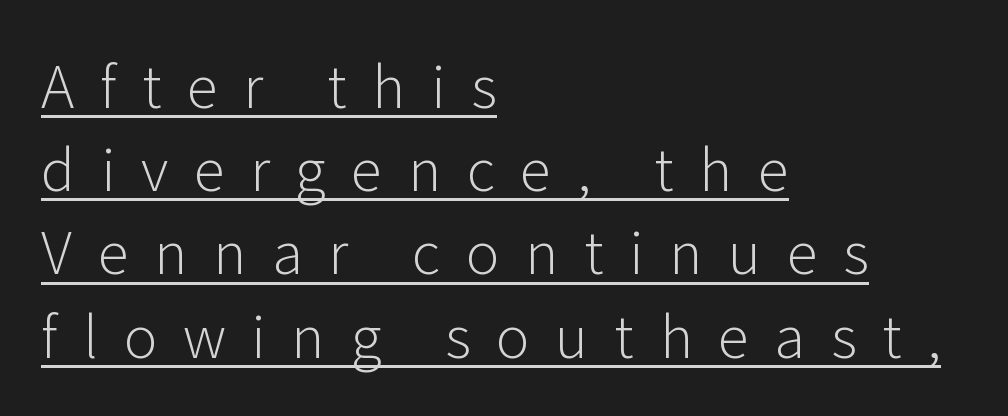
The image shows 57 px light sans-serif type, upright; set left-aligned, normal line spacing (1.46x), unusually wide letter spacing (+0.45 em), underlined; low stroke contrast and a medium x-height.
